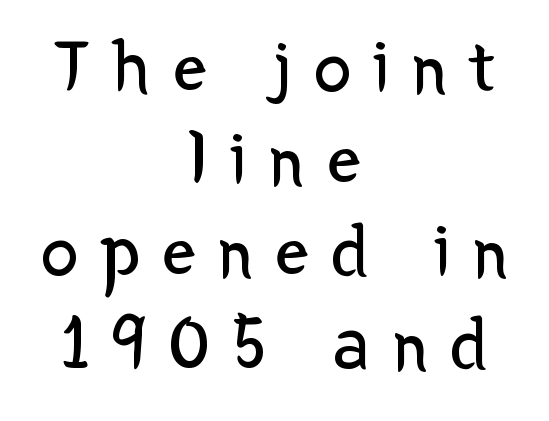
Q: Is the text bold? A: No.
Q: Is the text italic (slanted)? A: No, it is upright.
Q: Is the typeface a serif or a sans-serif typeface? A: Sans-serif.
Q: Is the text underlined? A: No.
Q: How is the paragraph aligned? A: Centered.
Q: Is the spacing between letters normal or unusually wide? A: Unusually wide.
Q: Width (condensed, normal, or wide)? A: Normal.
Q: Stroke contrast? A: Low.
Q: x-height? A: Medium.
Q: Monospaced? A: No.
